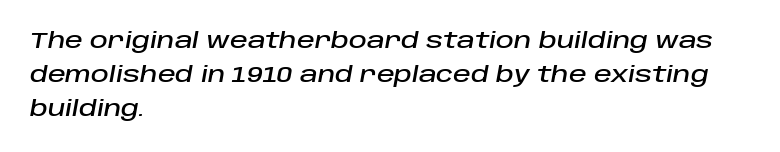
Q: Is the text italic (slanted)? A: Yes, it leans right by about 10 degrees.
Q: Is the text underlined? A: No.
Q: How is the paragraph aligned? A: Left-aligned.
Q: Is the spacing between letters normal or unusually wide? A: Normal.
Q: Is the spacing between lines tight, normal or loose? A: Normal.
